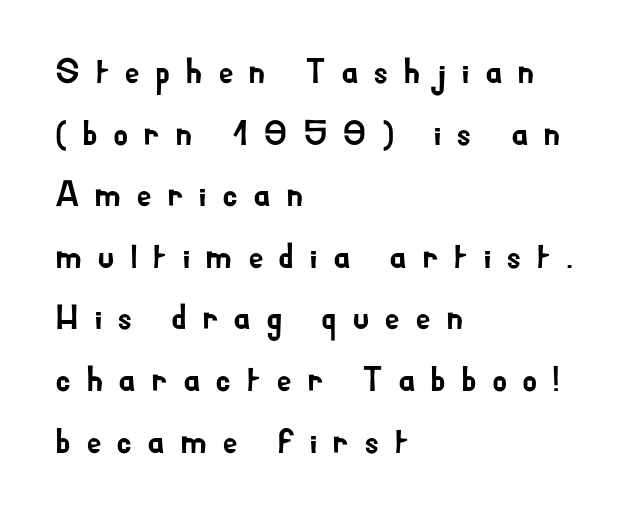
{"serif": "no", "italic": "no", "width": "normal", "stroke_contrast": "low", "x_height": "small", "monospaced": "no", "underline": "no", "align": "left", "line_spacing_ratio": 1.76, "letter_spacing": "wide", "letter_spacing_em": 0.42, "glyph_px": 35}
